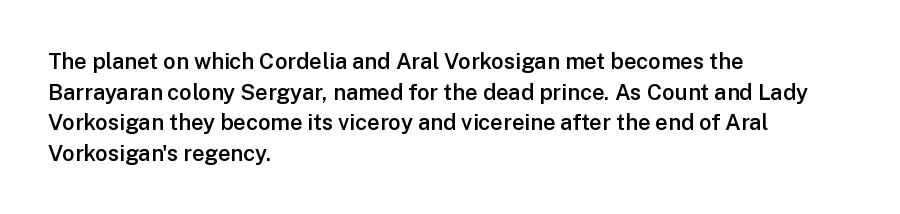
Q: Is the text bold? A: Semi-bold.
Q: Is the text italic (slanted)? A: No, it is upright.
Q: Is the text underlined? A: No.
Q: How is the paragraph aligned? A: Left-aligned.
Q: Is the spacing between letters normal or unusually wide? A: Normal.
Q: Is the spacing between lines tight, normal or loose? A: Normal.
